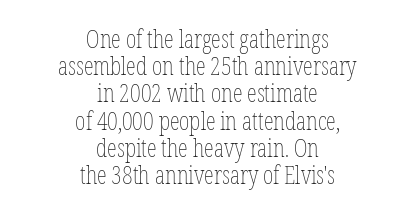
The image shows 25 px text type, upright; set centered, tight line spacing (1.09x), normal letter spacing, not underlined.
